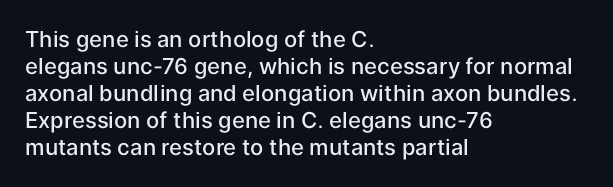
{"italic": "no", "bold": "semi", "underline": "no", "align": "left", "line_spacing_ratio": 1.23, "letter_spacing": "normal", "letter_spacing_em": 0.0, "glyph_px": 22}
